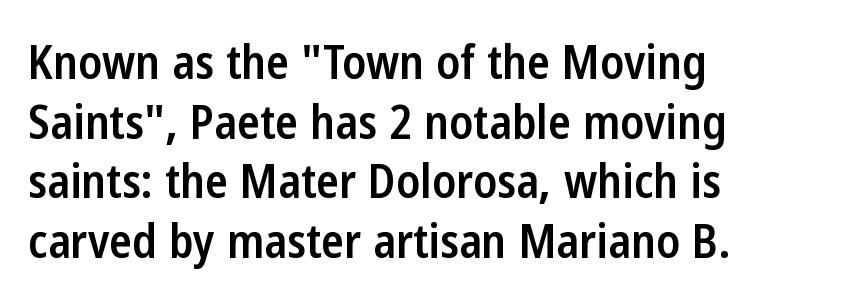
Q: Is the text bold? A: Semi-bold.
Q: Is the text italic (slanted)? A: No, it is upright.
Q: Is the typeface a serif or a sans-serif typeface? A: Sans-serif.
Q: Is the text underlined? A: No.
Q: How is the paragraph aligned? A: Left-aligned.
Q: Is the spacing between letters normal or unusually wide? A: Normal.
Q: Is the spacing between lines tight, normal or loose? A: Normal.
Q: Width (condensed, normal, or wide)? A: Condensed.
Q: Stroke contrast? A: Low.
Q: x-height? A: Medium.
Q: Monospaced? A: No.
